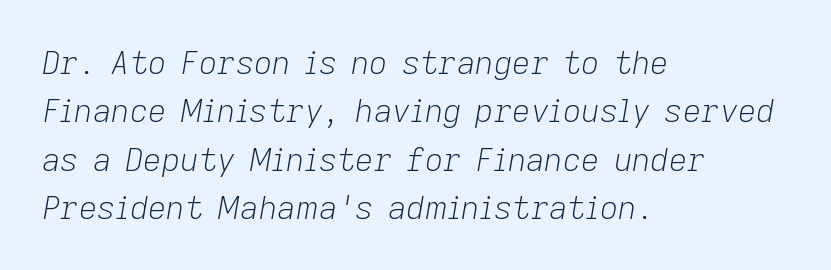
Q: Is the text bold? A: No.
Q: Is the text italic (slanted)? A: Yes, it leans right by about 9 degrees.
Q: Is the text underlined? A: No.
Q: How is the paragraph aligned? A: Left-aligned.
Q: Is the spacing between letters normal or unusually wide? A: Normal.
Q: Is the spacing between lines tight, normal or loose? A: Normal.
Q: Width (condensed, normal, or wide)? A: Normal.
Q: Stroke contrast? A: Low.
Q: x-height? A: Medium.
Q: Monospaced? A: No.
